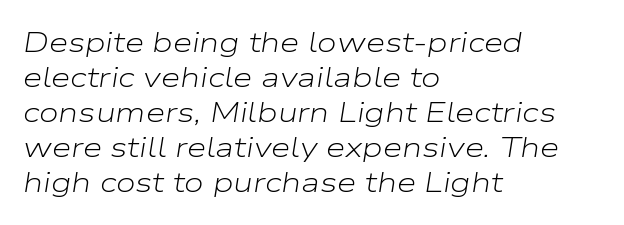
A typesetter would call this leading conventional body-copy spacing. Is the letter spacing exaggerated? No — it looks like the ordinary default. Note the varied advance widths — an 'i' is clearly narrower than an 'm'. The glyphs look as if they've been sheared to an angle. Short and long lines alike share a common starting point at left. Check the space under the baseline: it is left empty.
